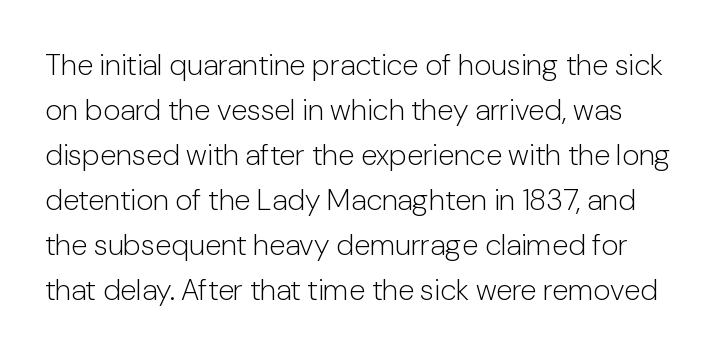
The image shows 30 px light sans-serif type, upright; set normal line spacing (1.5x), normal letter spacing, not underlined; low stroke contrast and a medium x-height.
